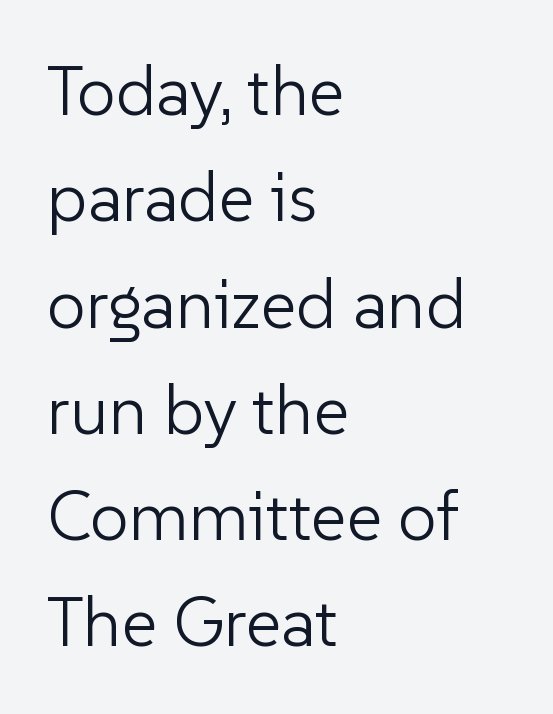
{"serif": "no", "italic": "no", "bold": "no", "weight": "light", "width": "normal", "stroke_contrast": "low", "x_height": "medium", "monospaced": "no", "underline": "no", "align": "left", "line_spacing": "normal", "line_spacing_ratio": 1.54, "letter_spacing": "normal", "letter_spacing_em": 0.0, "glyph_px": 69}
